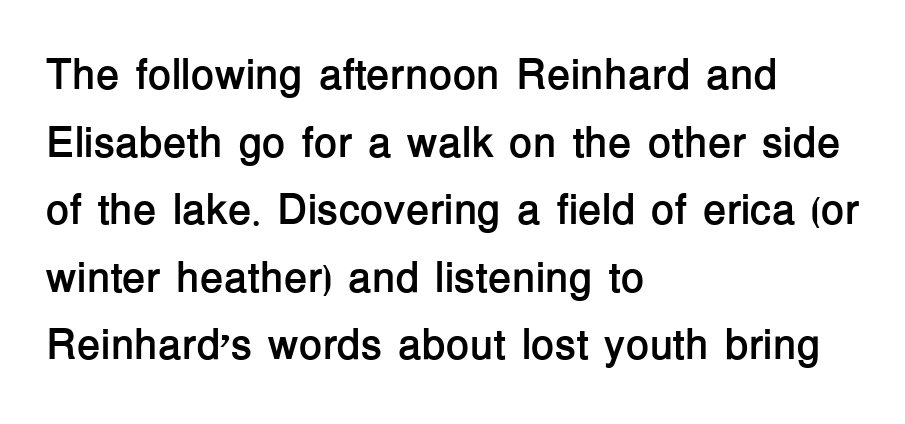
The image shows 43 px semibold sans-serif type, upright; set left-aligned, normal line spacing (1.57x), normal letter spacing, not underlined; low stroke contrast and a medium x-height.
